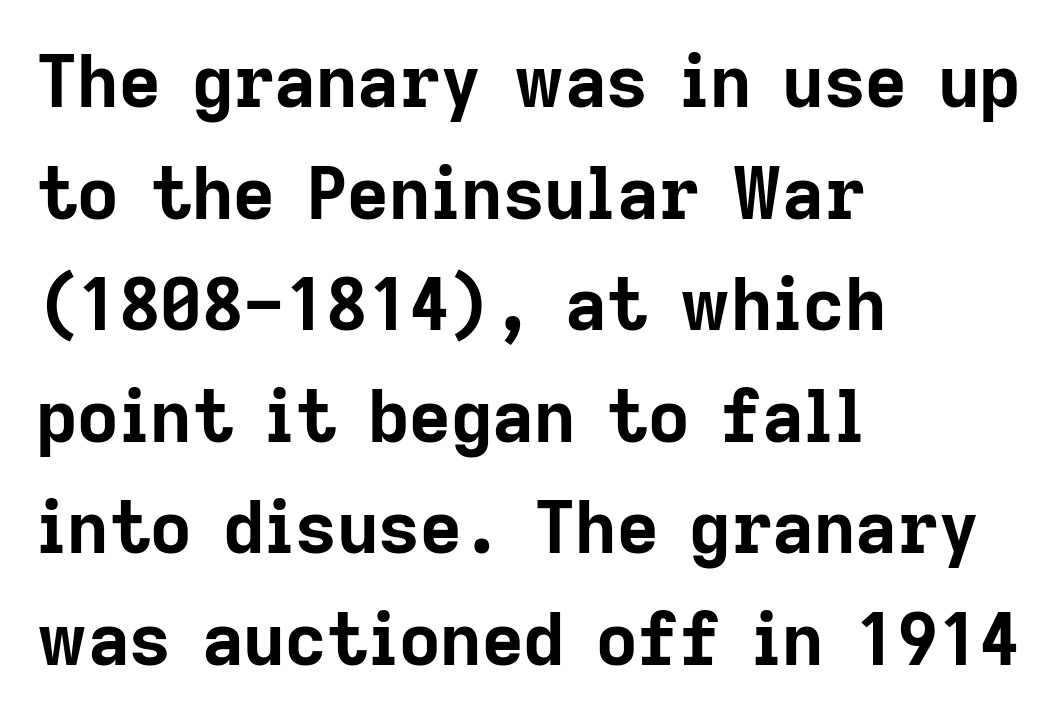
Visually the block forms a straight wall on the left and a jagged coastline on the right. Each row of text sits above clean, open space. Looks like regular typesetting: each glyph gets only the width it needs. The font is running at its bold setting. Short note: letters normally spaced. Is this a sans? Yes — the strokes have no serifs.
